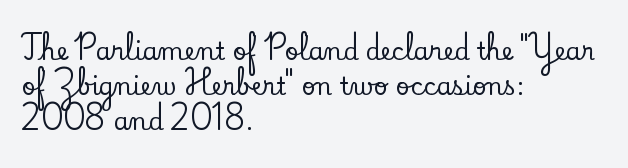
Q: Is the text italic (slanted)? A: No, it is upright.
Q: Is the text underlined? A: No.
Q: How is the paragraph aligned? A: Left-aligned.
Q: Is the spacing between letters normal or unusually wide? A: Normal.
Q: Is the spacing between lines tight, normal or loose? A: Normal.
